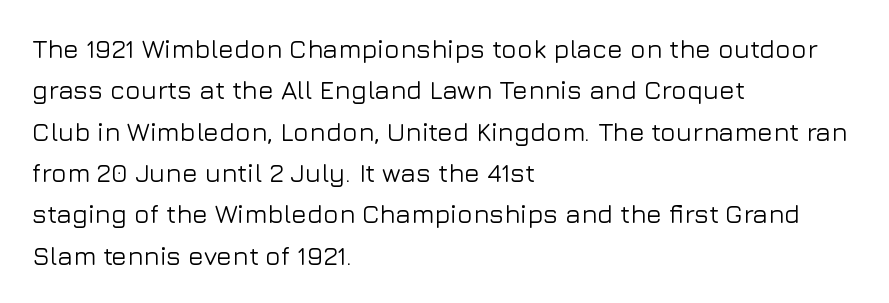
Q: Is the text italic (slanted)? A: No, it is upright.
Q: Is the text underlined? A: No.
Q: How is the paragraph aligned? A: Left-aligned.
Q: Is the spacing between letters normal or unusually wide? A: Normal.
Q: Is the spacing between lines tight, normal or loose? A: Normal.
